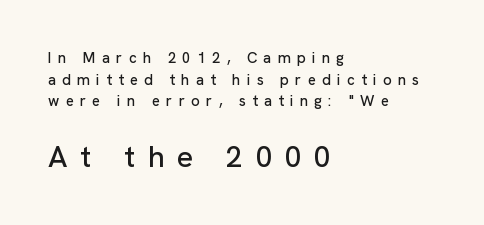
Q: Is the text italic (slanted)? A: No, it is upright.
Q: Is the typeface a serif or a sans-serif typeface? A: Sans-serif.
Q: Is the text underlined? A: No.
Q: How is the paragraph aligned? A: Left-aligned.
Q: Is the spacing between letters normal or unusually wide? A: Unusually wide.
Q: Is the spacing between lines tight, normal or loose? A: Normal.
Q: Which block of text is set in a larger size, the first (top) or the second (bottom)? A: The second (bottom) one.
Q: Width (condensed, normal, or wide)? A: Normal.
Q: Stroke contrast? A: Low.
Q: x-height? A: Medium.
Q: Monospaced? A: No.
